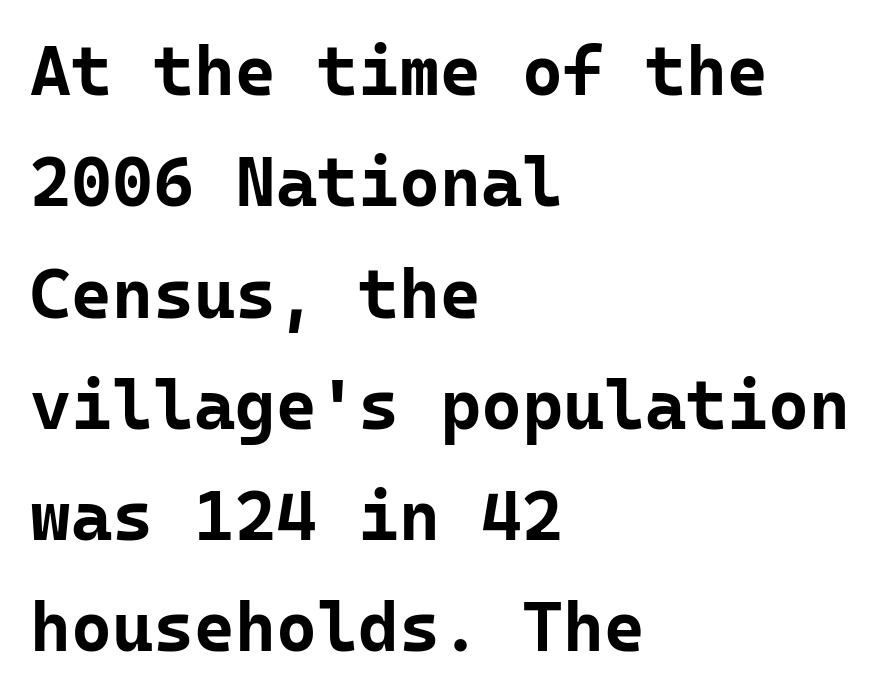
Q: Is the text bold? A: Yes.
Q: Is the text italic (slanted)? A: No, it is upright.
Q: Is the typeface a serif or a sans-serif typeface? A: Sans-serif.
Q: Is the text underlined? A: No.
Q: How is the paragraph aligned? A: Left-aligned.
Q: Is the spacing between letters normal or unusually wide? A: Normal.
Q: Is the spacing between lines tight, normal or loose? A: Normal.
Q: Width (condensed, normal, or wide)? A: Normal.
Q: Stroke contrast? A: Low.
Q: x-height? A: Medium.
Q: Monospaced? A: Yes.
